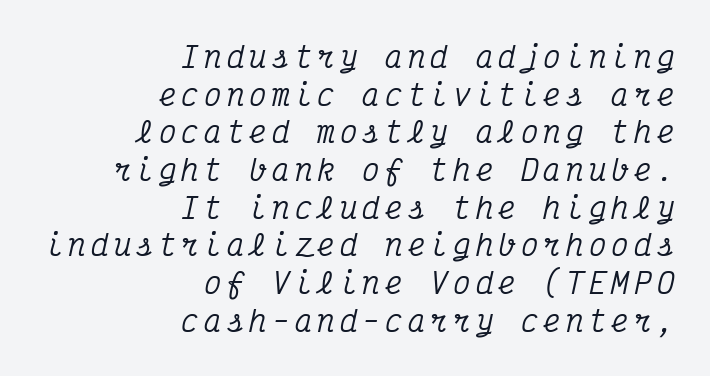
Yep, those are serifs on the letters. Looking at the ascenders, they clearly lean. Casual observation: everything's shoved over to the right. No word sits above an underline. Spacing verdict: monospaced, one width for all characters. How would I describe the line gaps? Plain and ordinary.
